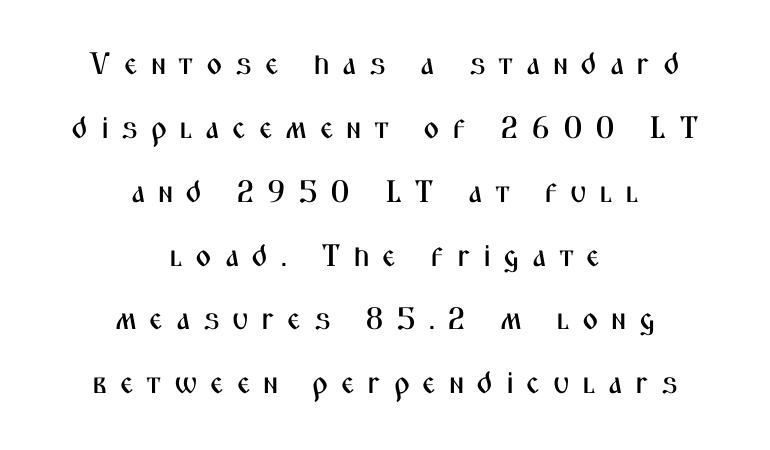
{"serif": "no", "italic": "no", "width": "condensed", "stroke_contrast": "medium", "x_height": "medium", "monospaced": "no", "underline": "no", "align": "center", "line_spacing": "loose", "line_spacing_ratio": 2.06, "letter_spacing": "wide", "letter_spacing_em": 0.4, "glyph_px": 31}
